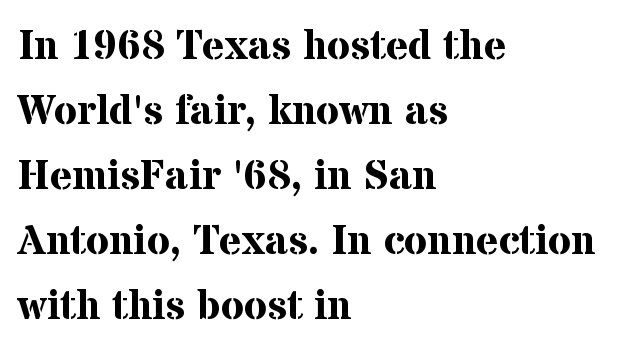
{"serif": "yes", "italic": "no", "bold": "yes", "weight": "bold", "width": "normal", "stroke_contrast": "medium", "x_height": "medium", "monospaced": "no", "underline": "no", "align": "left", "line_spacing": "normal", "line_spacing_ratio": 1.55, "letter_spacing": "normal", "letter_spacing_em": 0.0, "glyph_px": 42}
